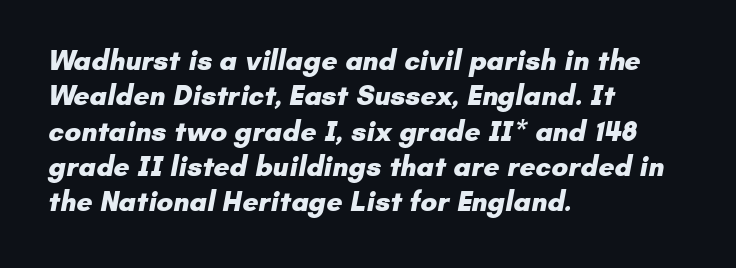
{"serif": "no", "bold": "yes", "weight": "heavy", "width": "normal", "stroke_contrast": "low", "x_height": "small", "monospaced": "no", "underline": "no", "align": "left", "line_spacing": "normal", "line_spacing_ratio": 1.26, "letter_spacing": "normal", "letter_spacing_em": 0.0, "glyph_px": 28}
